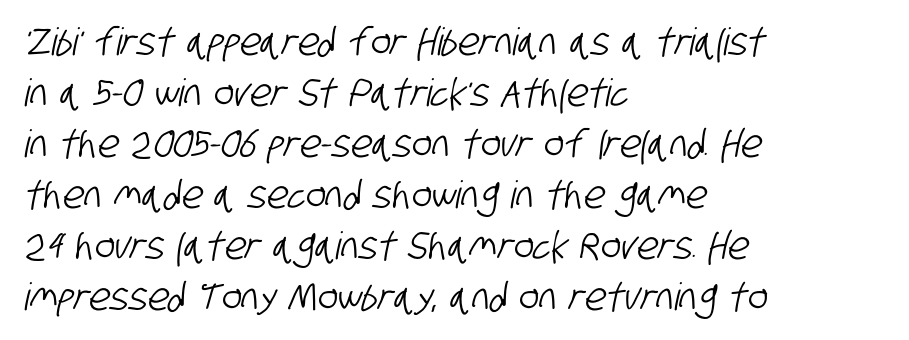
Q: Is the typeface a serif or a sans-serif typeface? A: Sans-serif.
Q: Is the text underlined? A: No.
Q: How is the paragraph aligned? A: Left-aligned.
Q: Is the spacing between letters normal or unusually wide? A: Normal.
Q: Is the spacing between lines tight, normal or loose? A: Normal.
Q: Width (condensed, normal, or wide)? A: Condensed.
Q: Stroke contrast? A: Low.
Q: x-height? A: Large.
Q: Monospaced? A: No.
